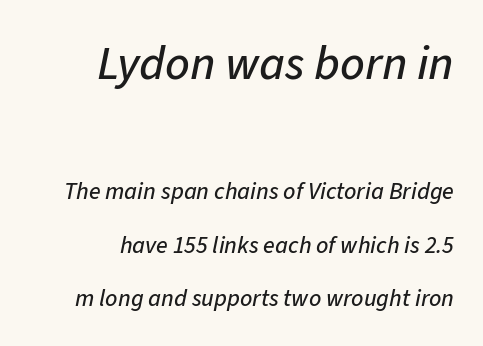
Q: Is the text italic (slanted)? A: Yes, it leans right by about 11 degrees.
Q: Is the text underlined? A: No.
Q: How is the paragraph aligned? A: Right-aligned.
Q: Is the spacing between letters normal or unusually wide? A: Normal.
Q: Is the spacing between lines tight, normal or loose? A: Loose.
Q: Which block of text is set in a larger size, the first (top) or the second (bottom)? A: The first (top) one.
Q: Width (condensed, normal, or wide)? A: Normal.
Q: Stroke contrast? A: Low.
Q: x-height? A: Medium.
Q: Monospaced? A: No.
